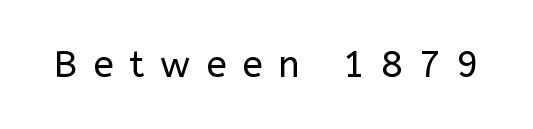
{"serif": "no", "italic": "no", "bold": "no", "weight": "regular", "width": "normal", "stroke_contrast": "low", "x_height": "medium", "monospaced": "no", "underline": "no", "letter_spacing": "wide", "letter_spacing_em": 0.43, "glyph_px": 37}
